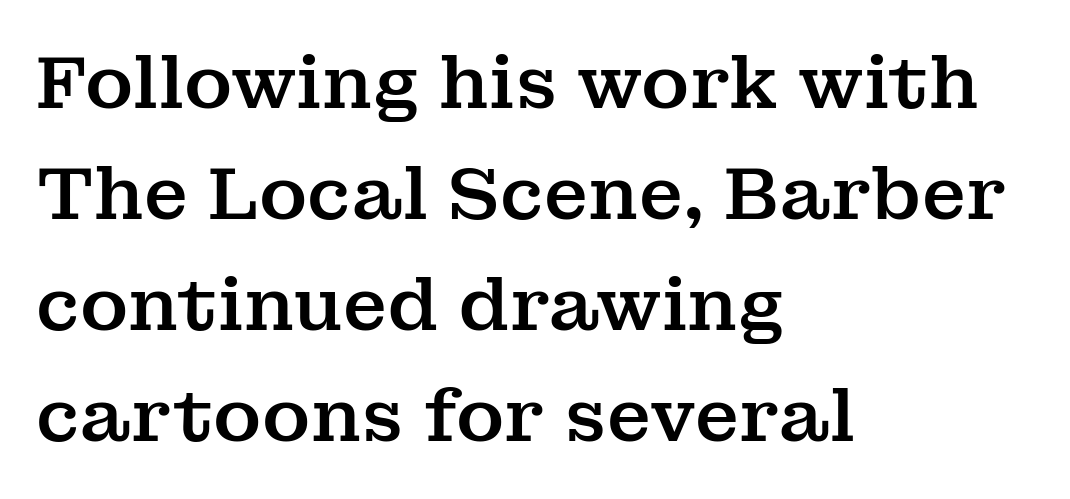
Yep, those are serifs on the letters. The typesetter chose a ragged-right arrangement here. Type without underlining. You can tell it's not italic because the verticals are truly vertical. The lines sit at an ordinary, default distance from one another. This sample has the flowing, uneven cadence of proportional lettering.
